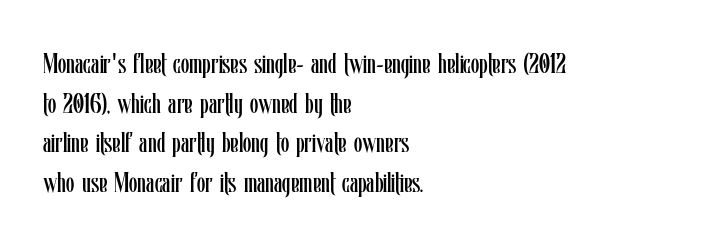
{"italic": "no", "bold": "no", "underline": "no", "align": "left", "line_spacing": "normal", "line_spacing_ratio": 1.47, "letter_spacing": "normal", "letter_spacing_em": 0.0, "glyph_px": 27}
